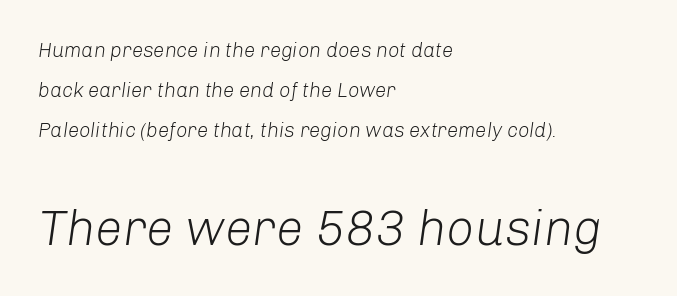
The ragged edge is on the right, which tells us the setting is flush left. Underlining? Definitely not there. Horizontal bands of white between lines are thick stripes. On a weight scale, this lands at 450 or below. Here the designer chose a conventional face with non-uniform glyph widths.
